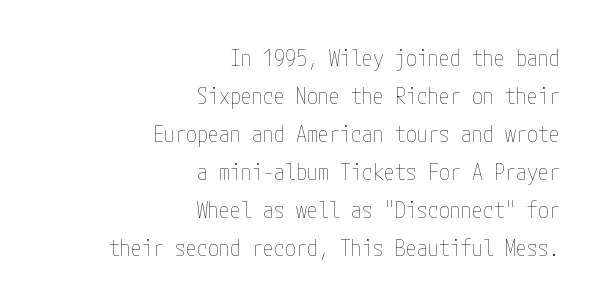
Letters have the restrained weight of plain body copy at most. Short and long lines alike share a common ending point at right. Only glyphs here, with clear space below each row. Ordinary non-slanted type is in use. A typesetter would call this zero additional tracking.
